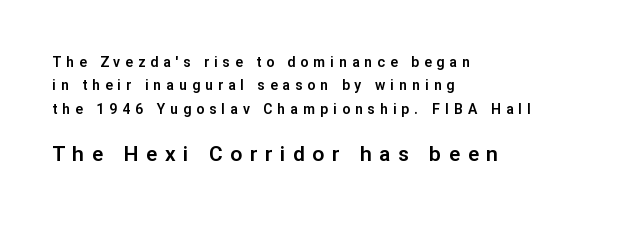
Q: Is the text italic (slanted)? A: No, it is upright.
Q: Is the text underlined? A: No.
Q: How is the paragraph aligned? A: Left-aligned.
Q: Is the spacing between letters normal or unusually wide? A: Unusually wide.
Q: Is the spacing between lines tight, normal or loose? A: Normal.
Q: Which block of text is set in a larger size, the first (top) or the second (bottom)? A: The second (bottom) one.
